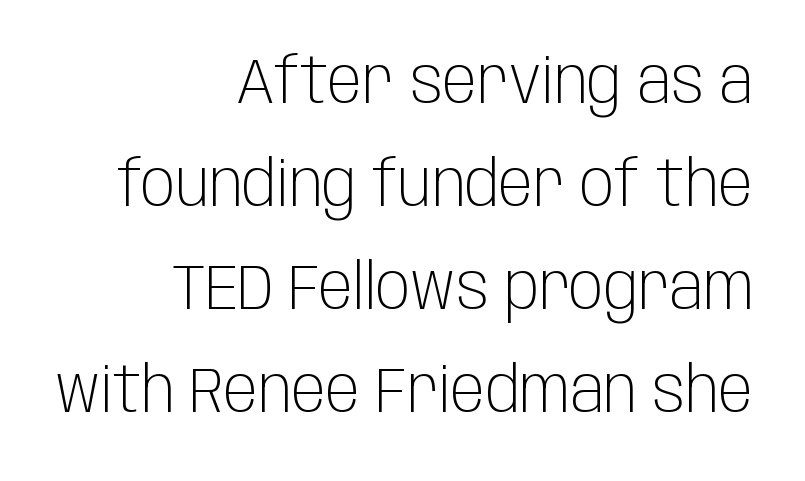
Q: Is the text bold? A: No.
Q: Is the text italic (slanted)? A: No, it is upright.
Q: Is the typeface a serif or a sans-serif typeface? A: Sans-serif.
Q: Is the text underlined? A: No.
Q: How is the paragraph aligned? A: Right-aligned.
Q: Is the spacing between letters normal or unusually wide? A: Normal.
Q: Is the spacing between lines tight, normal or loose? A: Normal.
Q: Width (condensed, normal, or wide)? A: Condensed.
Q: Stroke contrast? A: Low.
Q: x-height? A: Large.
Q: Monospaced? A: No.
